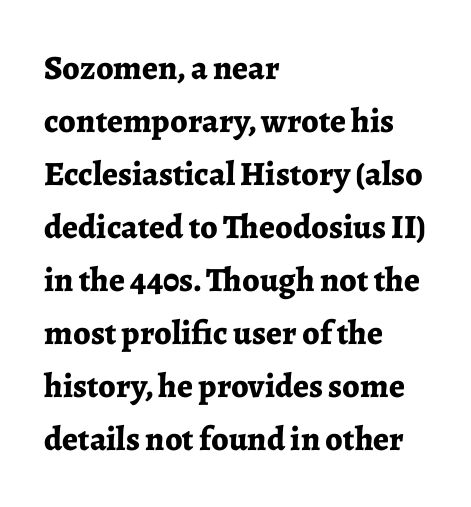
The image shows 34 px bold serif type, upright; set left-aligned, normal line spacing (1.56x), normal letter spacing, not underlined; low stroke contrast and a medium x-height.
